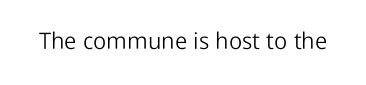
Q: Is the text bold? A: No.
Q: Is the text italic (slanted)? A: No, it is upright.
Q: Is the text underlined? A: No.
Q: Is the spacing between letters normal or unusually wide? A: Normal.
